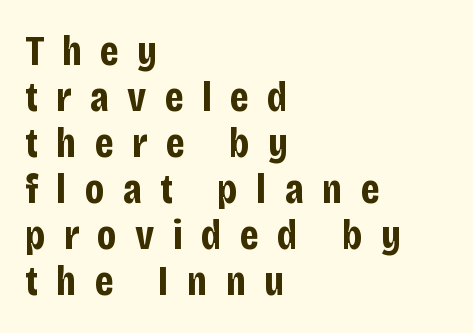
{"serif": "no", "italic": "no", "bold": "yes", "weight": "bold", "width": "condensed", "stroke_contrast": "low", "x_height": "large", "monospaced": "no", "underline": "no", "align": "left", "line_spacing": "tight", "line_spacing_ratio": 1.07, "letter_spacing": "wide", "letter_spacing_em": 0.42, "glyph_px": 43}
